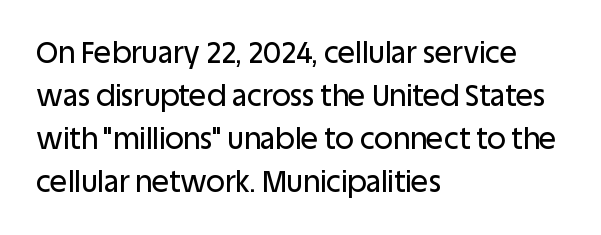
Q: Is the text italic (slanted)? A: No, it is upright.
Q: Is the typeface a serif or a sans-serif typeface? A: Sans-serif.
Q: Is the text underlined? A: No.
Q: How is the paragraph aligned? A: Left-aligned.
Q: Is the spacing between letters normal or unusually wide? A: Normal.
Q: Is the spacing between lines tight, normal or loose? A: Normal.
Q: Width (condensed, normal, or wide)? A: Normal.
Q: Stroke contrast? A: Low.
Q: x-height? A: Large.
Q: Monospaced? A: No.
